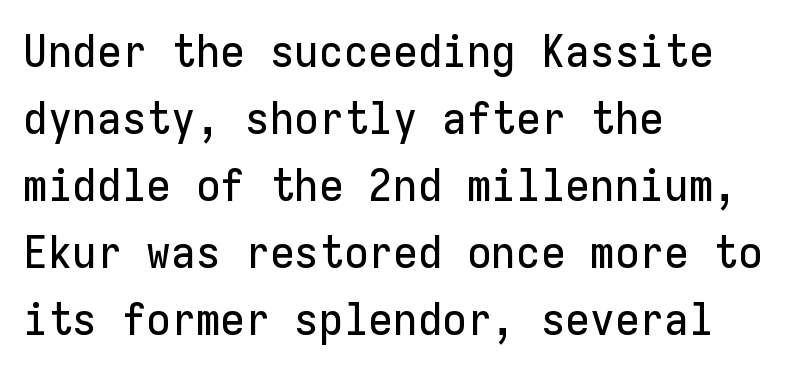
The image shows 45 px sans-serif type, upright, monospaced; set left-aligned, normal line spacing (1.49x), normal letter spacing, not underlined; low stroke contrast and a medium x-height.
